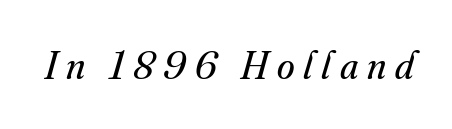
The image shows 40 px regular-weight serif type, italic (leaning right); set unusually wide letter spacing (+0.22 em), not underlined; medium stroke contrast and a small x-height.
